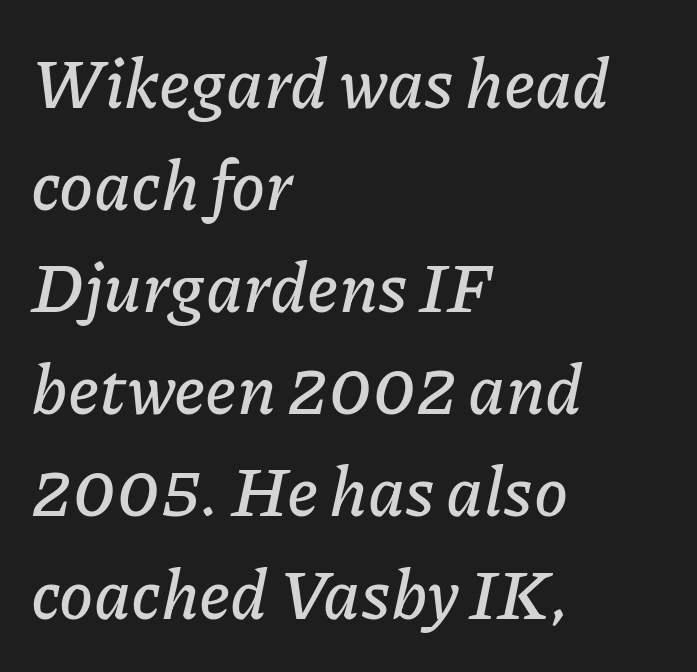
Q: Is the text italic (slanted)? A: Yes, it leans right by about 11 degrees.
Q: Is the text underlined? A: No.
Q: How is the paragraph aligned? A: Left-aligned.
Q: Is the spacing between letters normal or unusually wide? A: Normal.
Q: Is the spacing between lines tight, normal or loose? A: Normal.
Q: Width (condensed, normal, or wide)? A: Normal.
Q: Stroke contrast? A: Low.
Q: x-height? A: Medium.
Q: Monospaced? A: No.
